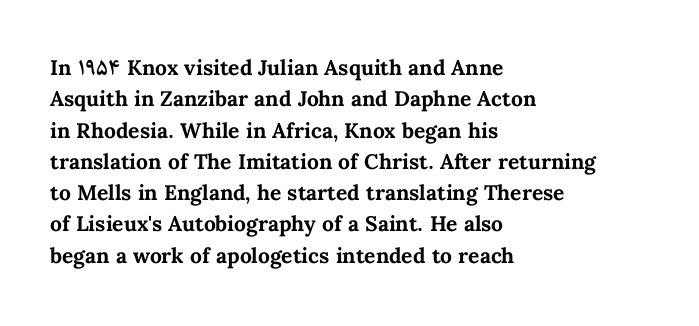
Q: Is the text bold? A: Yes.
Q: Is the text italic (slanted)? A: No, it is upright.
Q: Is the text underlined? A: No.
Q: How is the paragraph aligned? A: Left-aligned.
Q: Is the spacing between letters normal or unusually wide? A: Normal.
Q: Is the spacing between lines tight, normal or loose? A: Normal.
